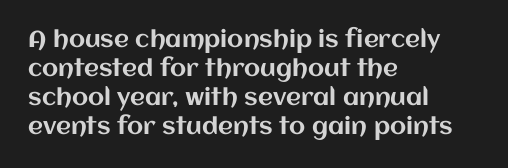
The image shows 23 px text type, upright; set left-aligned, normal line spacing (1.26x), normal letter spacing, not underlined.
